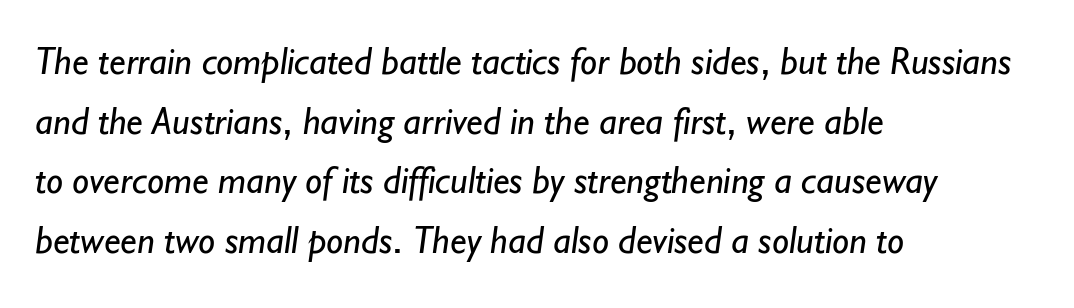
The image shows 38 px regular-weight sans-serif type; set left-aligned, normal line spacing (1.57x), normal letter spacing, not underlined; low stroke contrast and a small x-height.
